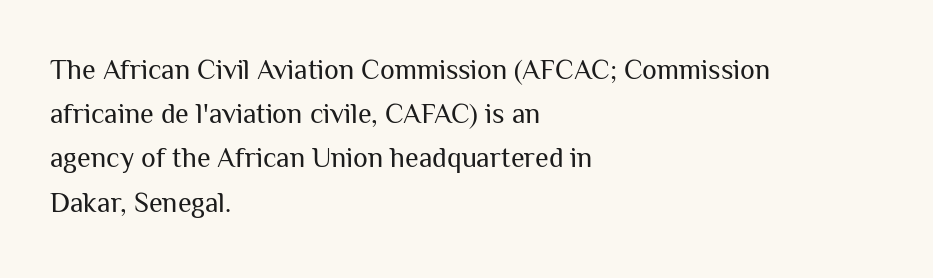
The image shows 28 px regular-weight sans-serif type, upright; set left-aligned, normal line spacing (1.58x), normal letter spacing, not underlined; medium stroke contrast and a medium x-height.
